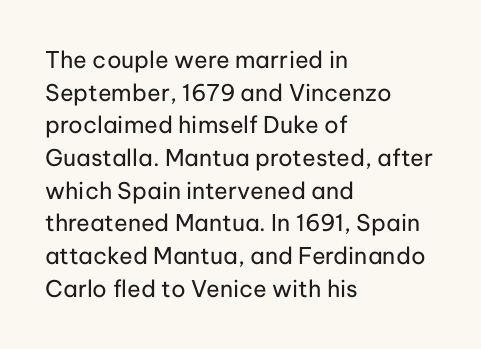
The image shows 23 px text type, upright; set left-aligned, normal line spacing (1.42x), normal letter spacing, not underlined.
